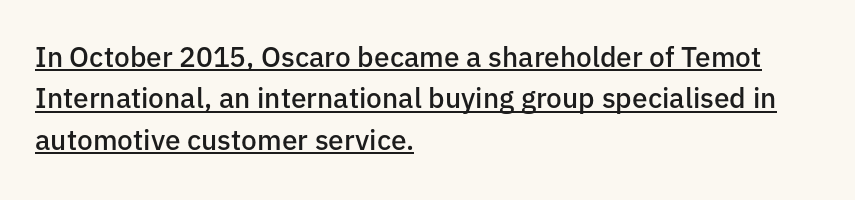
All the whitespace from short lines collects on the right. Grotesque or geometric, the face here clearly has no serifs. Summary of weight: moderately heavy, a semibold. Evenly set lines give the paragraph a standard silhouette. Honestly, the letter spacing is just normal — you wouldn't notice it. If you drew a line through each stem, it would be perfectly vertical.
